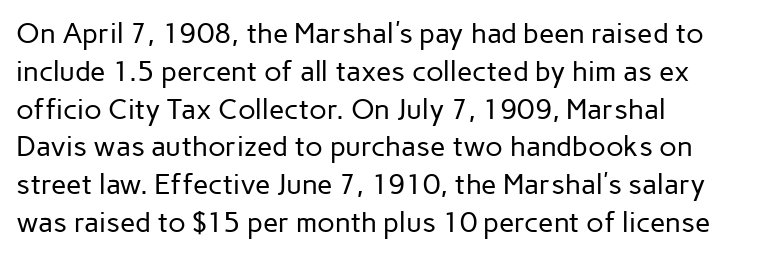
Summary of vertical rhythm: regular, with standard interline spacing. The strip under each line holds only bare page. Is this a fixed-width face? No — the glyphs have proportional, varying widths. What kind of face is this? One without serifs — a sans.
